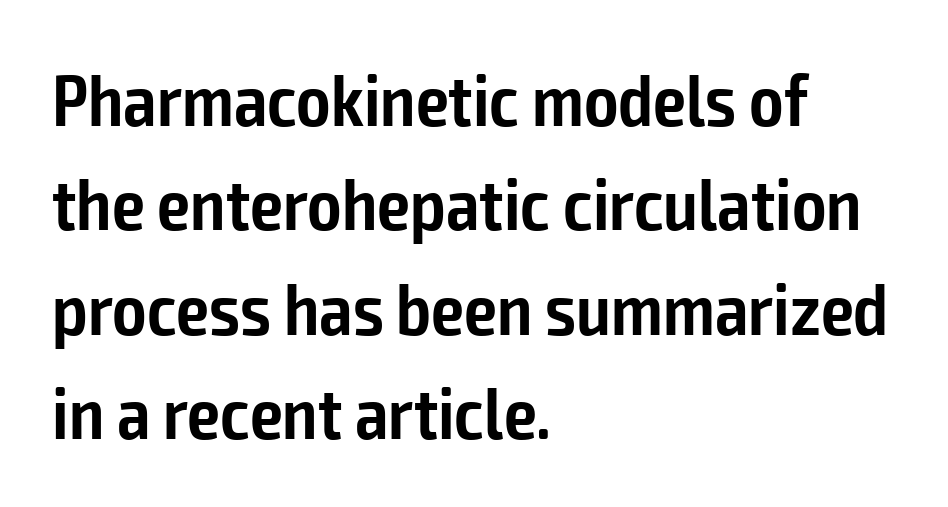
Every letter is mildly thick-stroked: semibold rather than bold. Type without underlining. The leading is moderate, giving the passage an even texture. Examine the stroke ends and you'll find no serifs.
